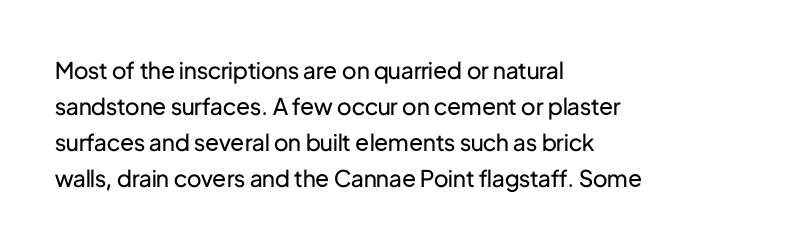
The foot of each line stays bare and open. It's the straight-up-and-down kind of type. The gaps between neighbouring characters are ordinary and unremarkable. A normal amount of white space separates one row of letters from the next. Typeset ragged right — the left edge is the straight one. Is the stroke heavy? The answer is a plain regular-or-lighter.
